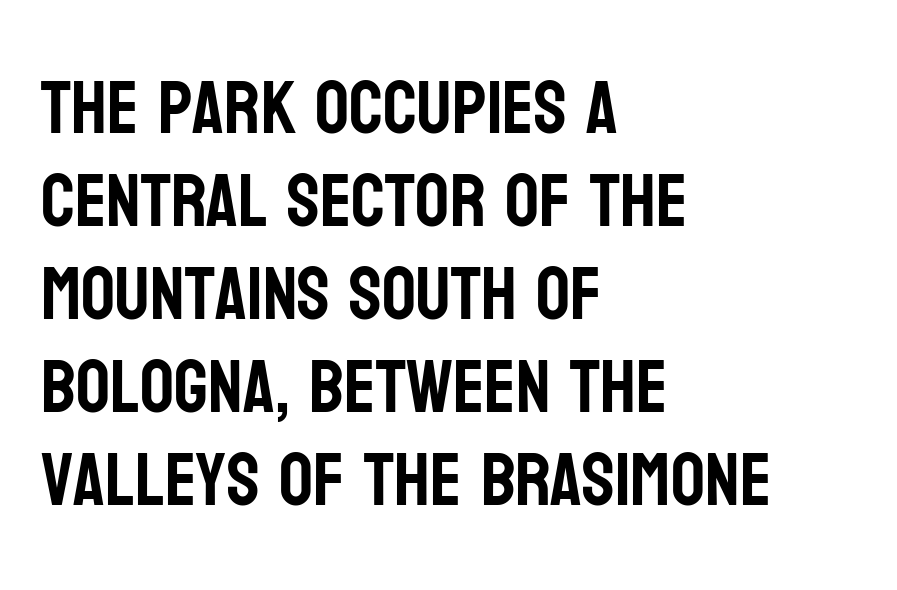
{"serif": "no", "italic": "no", "width": "condensed", "stroke_contrast": "low", "x_height": "large", "monospaced": "no", "underline": "no", "align": "left", "line_spacing_ratio": 1.24, "letter_spacing": "normal", "letter_spacing_em": 0.0, "glyph_px": 75}
